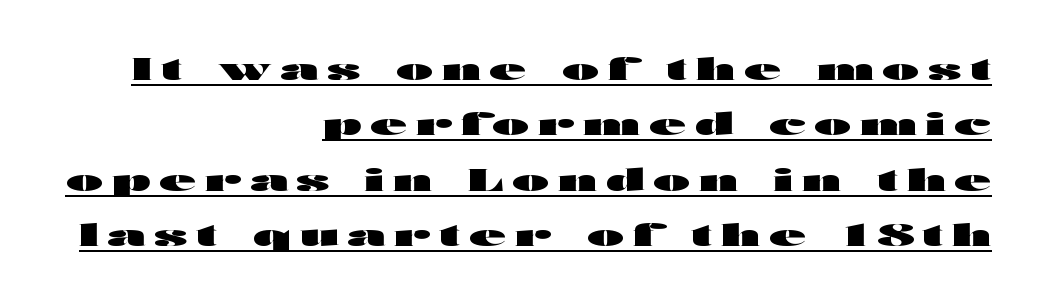
{"serif": "no", "italic": "no", "bold": "yes", "weight": "heavy", "width": "wide", "stroke_contrast": "high", "x_height": "medium", "monospaced": "no", "underline": "yes", "align": "right", "line_spacing_ratio": 1.85, "letter_spacing": "wide", "letter_spacing_em": 0.3, "glyph_px": 30}
